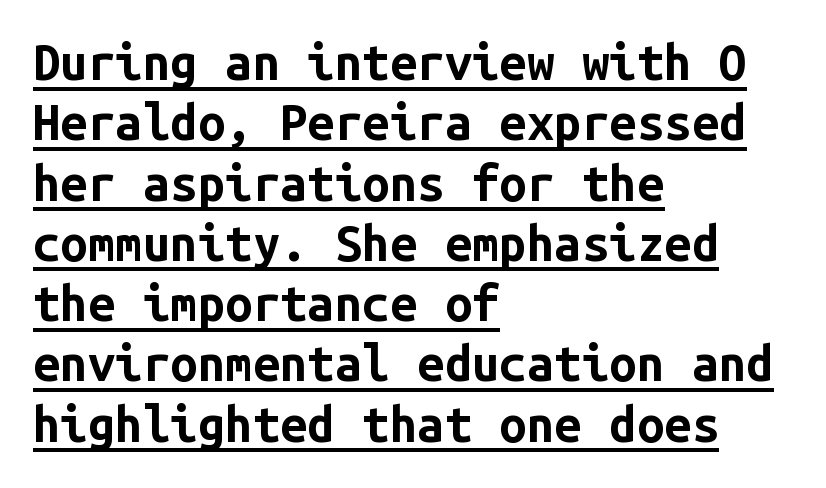
Q: Is the text bold? A: Yes.
Q: Is the text italic (slanted)? A: No, it is upright.
Q: Is the typeface a serif or a sans-serif typeface? A: Sans-serif.
Q: Is the text underlined? A: Yes.
Q: How is the paragraph aligned? A: Left-aligned.
Q: Is the spacing between letters normal or unusually wide? A: Normal.
Q: Width (condensed, normal, or wide)? A: Normal.
Q: Stroke contrast? A: Low.
Q: x-height? A: Medium.
Q: Monospaced? A: Yes.
